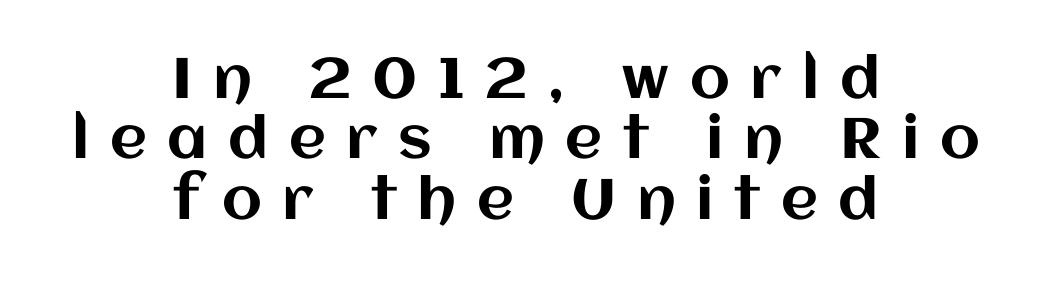
Has an underline been added? It has not. Tall strokes in this sample are plumb rather than angled. Leading: reduced. The rendering uses natural spacing where letterforms have individual widths. Teacher's note: observe the equal gaps on both sides — that is centered alignment.
